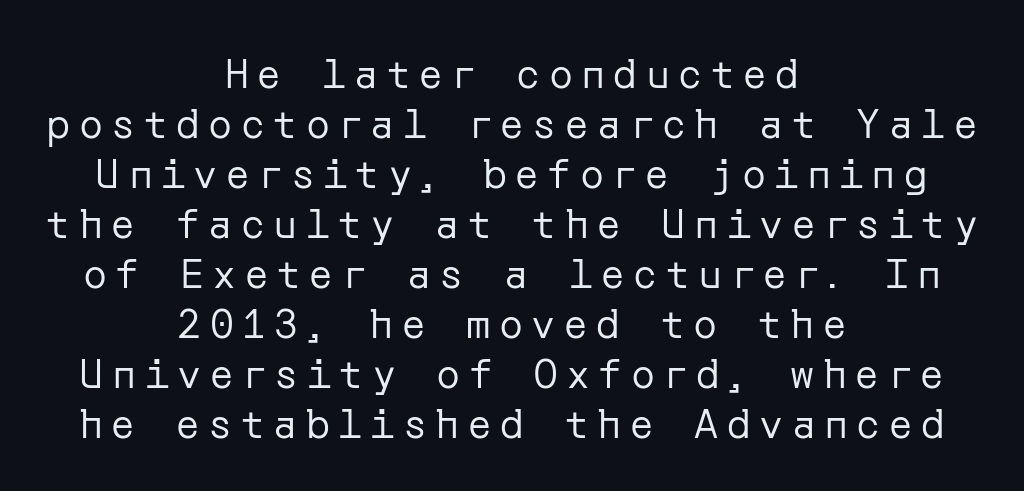
{"serif": "no", "italic": "no", "bold": "no", "weight": "regular", "width": "normal", "stroke_contrast": "low", "x_height": "medium", "underline": "no", "align": "center", "line_spacing": "normal", "line_spacing_ratio": 1.25, "letter_spacing": "wide", "letter_spacing_em": 0.21, "glyph_px": 40}
